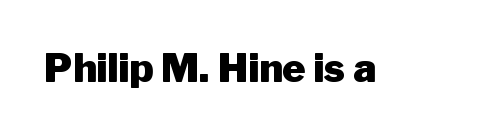
{"serif": "no", "italic": "no", "bold": "yes", "weight": "heavy", "width": "normal", "stroke_contrast": "low", "x_height": "medium", "monospaced": "no", "underline": "no", "letter_spacing": "normal", "letter_spacing_em": 0.0, "glyph_px": 39}
